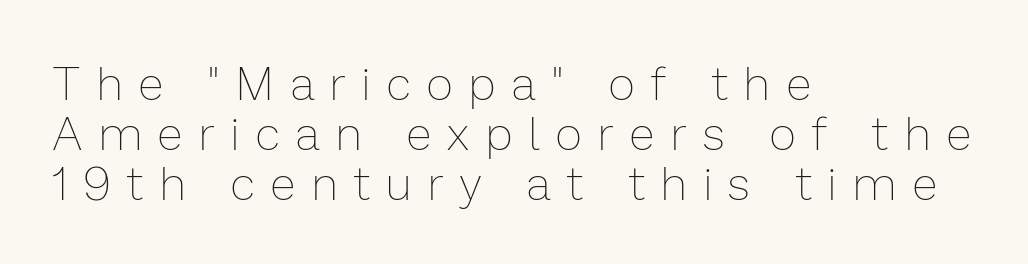
Any mark beneath the type? The region is blank. Is the block centered? No — it sits flush against the left margin. The line texture is sparse and dotted thanks to wide tracking. Designer's note — italics off, roman on. Each letter keeps its own natural width here, so spacing adapts to shape. Honestly, the rows look squashed on top of each other.
